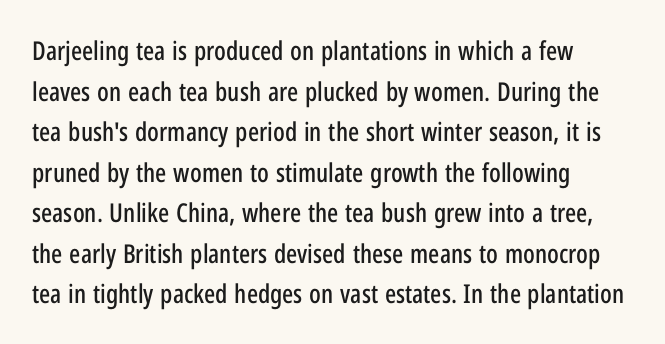
Q: Is the text italic (slanted)? A: No, it is upright.
Q: Is the text underlined? A: No.
Q: How is the paragraph aligned? A: Left-aligned.
Q: Is the spacing between letters normal or unusually wide? A: Normal.
Q: Is the spacing between lines tight, normal or loose? A: Normal.
